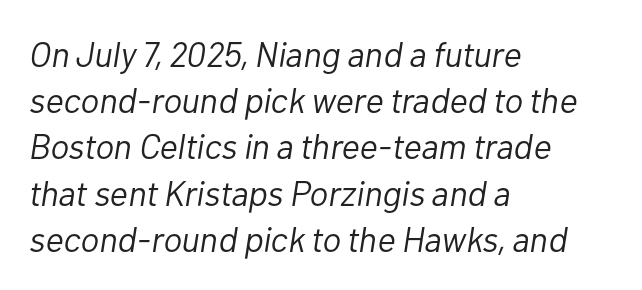
Proportional: the letters do not fall into vertical columns. Decoration check: the copy has no underline. This block has exactly the height ordinary leading produces. An italicized treatment has been applied to the whole sample.
